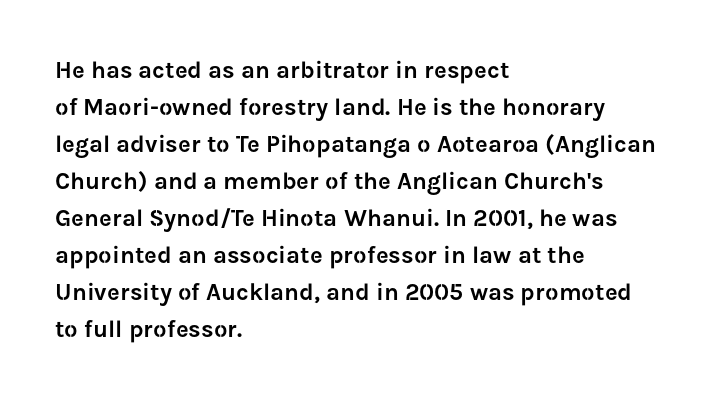
{"italic": "no", "underline": "no", "align": "left", "line_spacing": "normal", "line_spacing_ratio": 1.54, "letter_spacing": "normal", "letter_spacing_em": 0.0, "glyph_px": 24}
